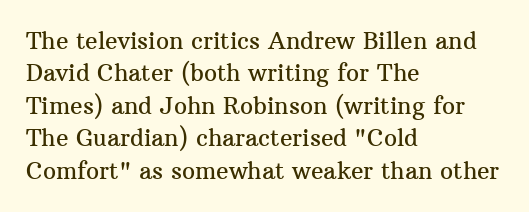
Rule under the text: the space is simply empty. Glyph-to-glyph distance matches everyday printed text. This block has exactly the height ordinary leading produces. Every character sits straight up, as roman type does. Teacher's note: observe the even left margin — that is flush-left alignment.
